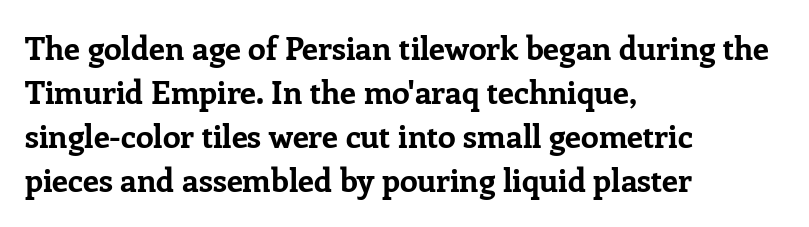
Regular leading. The text block is weighted toward the left margin, trailing off unevenly rightward. The letters stand upright; this is a roman face. A clean baseline with only descenders dipping below it. On the weight axis this lands at bold, roughly 700.
